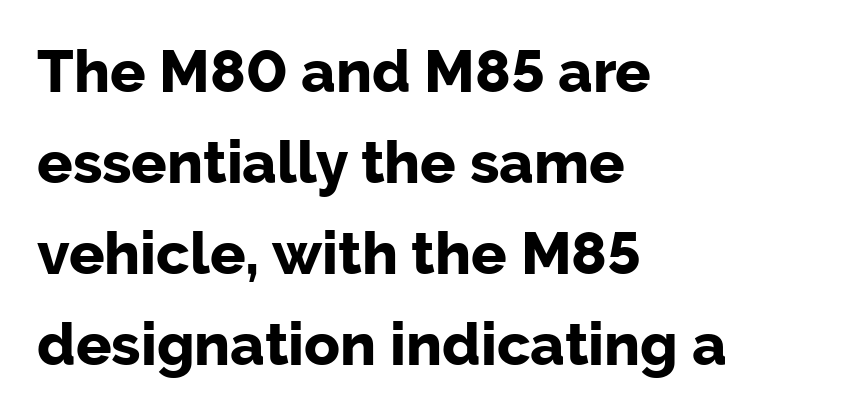
The image shows 59 px bold sans-serif type, upright; set left-aligned, normal line spacing (1.54x), normal letter spacing, not underlined; low stroke contrast and a medium x-height.
